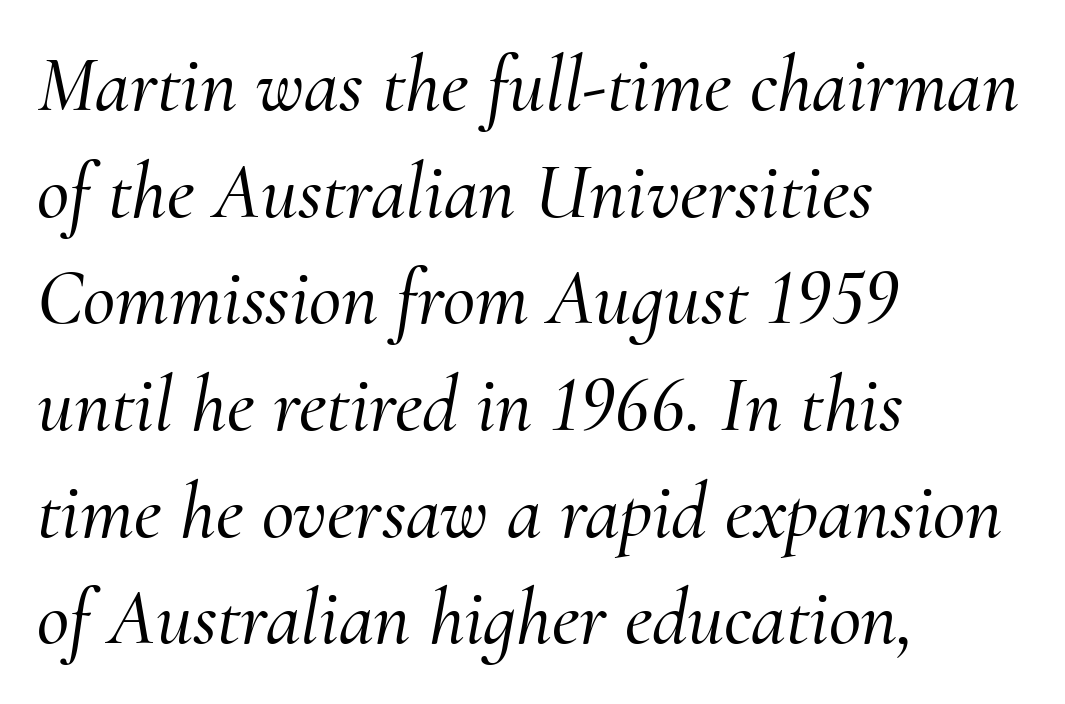
Character widths vary here, with narrow letters taking less room than wide ones. These lines keep a tight, regular rhythm from letter to letter. Small tapered or slab feet sit at the stroke ends, so this counts as serif. Quick note: interline space is typical. The specimen reads as italic at a glance.
